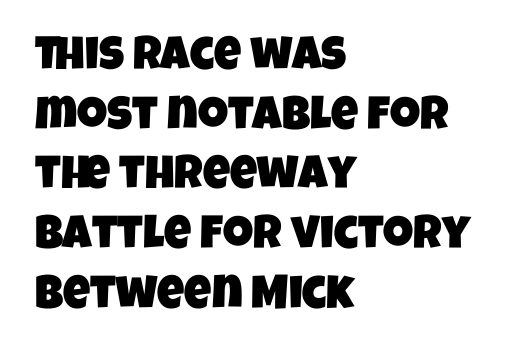
The image shows 47 px condensed sans-serif type; set left-aligned, normal line spacing (1.27x), normal letter spacing, not underlined; low stroke contrast and a large x-height.
